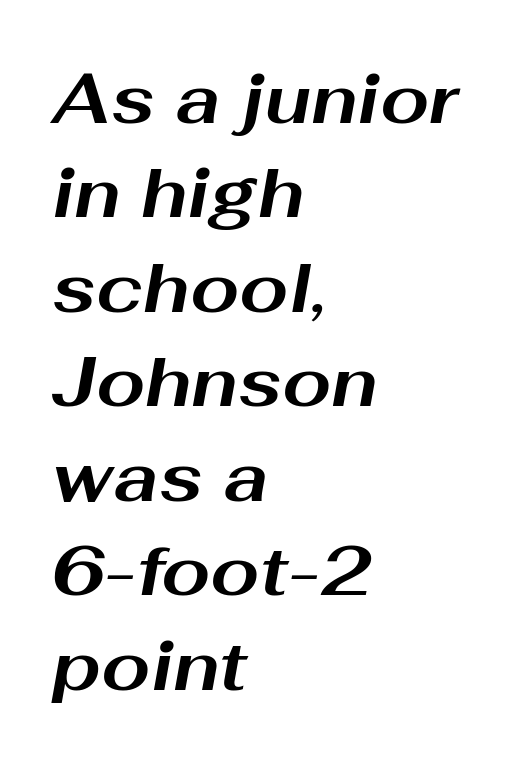
{"italic": "yes", "lean": "right", "slant_degrees": 10, "bold": "yes", "weight": "bold", "width": "wide", "stroke_contrast": "medium", "x_height": "medium", "monospaced": "no", "underline": "no", "align": "left", "line_spacing": "normal", "line_spacing_ratio": 1.35, "letter_spacing": "normal", "letter_spacing_em": 0.0, "glyph_px": 70}
